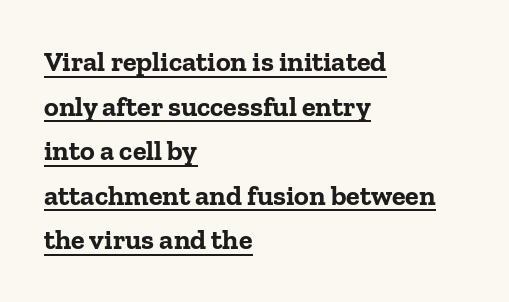
{"serif": "yes", "italic": "no", "bold": "yes", "weight": "bold", "width": "normal", "stroke_contrast": "low", "x_height": "medium", "monospaced": "no", "underline": "yes", "align": "left", "line_spacing": "normal", "line_spacing_ratio": 1.59, "letter_spacing": "normal", "letter_spacing_em": 0.0, "glyph_px": 28}
